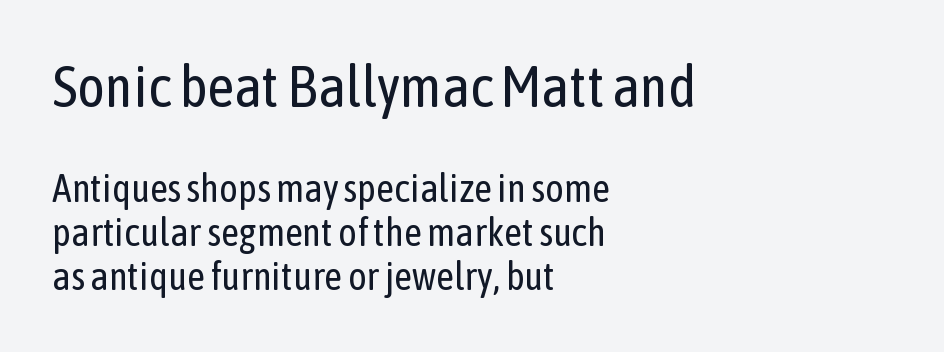
{"serif": "no", "italic": "no", "bold": "no", "weight": "regular", "width": "condensed", "stroke_contrast": "low", "x_height": "medium", "monospaced": "no", "underline": "no", "align": "left", "line_spacing": "tight", "line_spacing_ratio": 1.14, "letter_spacing": "normal", "letter_spacing_em": 0.0, "larger_block": "first", "size_ratio": 1.49, "glyph_px": 58}
